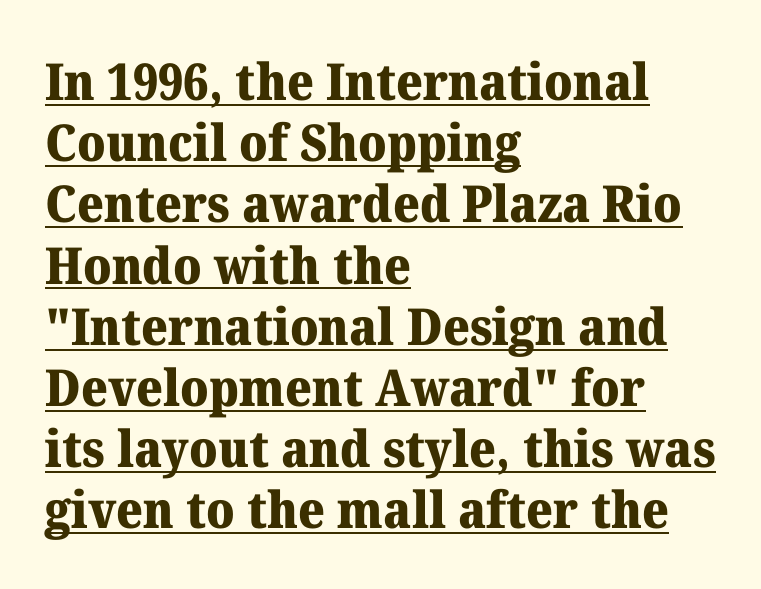
Leftover space on each line is placed entirely after the last word. Is this a fixed-width face? No — the glyphs have proportional, varying widths. Observe the ordinary spacing: letters are neighbours, not strangers. The face used here is seriffed, in the tradition of book romans.
